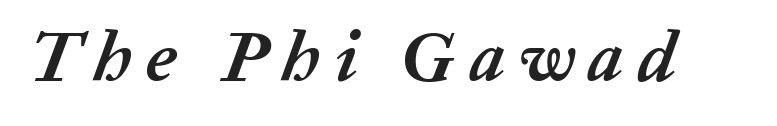
The image shows 71 px semibold type, italic (leaning right); set unusually wide letter spacing (+0.2 em), not underlined; low stroke contrast and a medium x-height.
